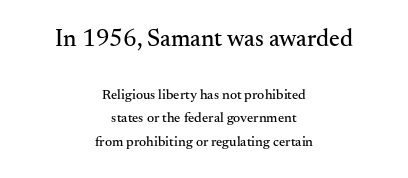
Ascenders rise straight up at ninety degrees. A normal amount of white space separates one row of letters from the next. The paragraph has two soft edges and a firm central axis. Glance below the letters and you will spot only blank space. These lines keep a tight, regular rhythm from letter to letter. Larger block? The one above; the one below is distinctly smaller.
